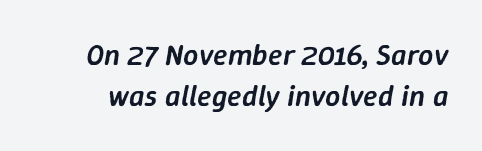
Q: Is the text bold? A: Semi-bold.
Q: Is the text italic (slanted)? A: Yes, it leans right by about 9 degrees.
Q: Is the text underlined? A: No.
Q: Is the spacing between letters normal or unusually wide? A: Normal.
Q: Is the spacing between lines tight, normal or loose? A: Normal.
Q: Width (condensed, normal, or wide)? A: Normal.
Q: Stroke contrast? A: Low.
Q: x-height? A: Medium.
Q: Monospaced? A: No.
